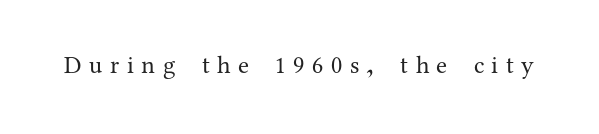
{"italic": "no", "bold": "no", "underline": "no", "letter_spacing": "wide", "letter_spacing_em": 0.3, "glyph_px": 25}
